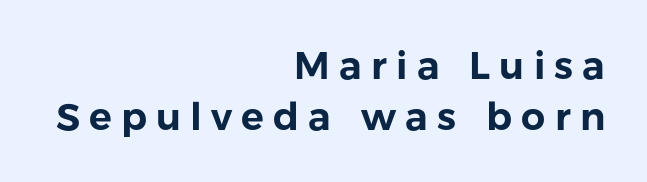
Q: Is the text italic (slanted)? A: No, it is upright.
Q: Is the typeface a serif or a sans-serif typeface? A: Sans-serif.
Q: Is the text underlined? A: No.
Q: How is the paragraph aligned? A: Right-aligned.
Q: Is the spacing between letters normal or unusually wide? A: Unusually wide.
Q: Is the spacing between lines tight, normal or loose? A: Normal.
Q: Width (condensed, normal, or wide)? A: Normal.
Q: Stroke contrast? A: Low.
Q: x-height? A: Medium.
Q: Monospaced? A: No.
